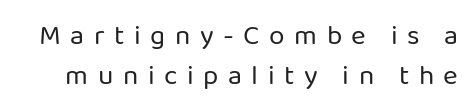
{"serif": "no", "italic": "no", "bold": "no", "weight": "regular", "width": "normal", "stroke_contrast": "low", "x_height": "medium", "monospaced": "no", "underline": "no", "line_spacing": "normal", "line_spacing_ratio": 1.44, "letter_spacing": "wide", "letter_spacing_em": 0.34, "glyph_px": 28}
